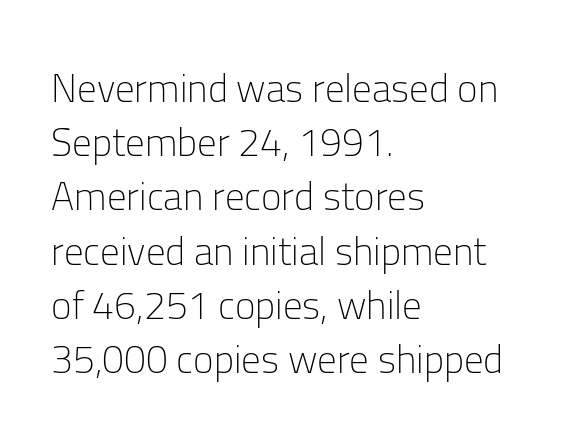
{"serif": "no", "italic": "no", "bold": "no", "weight": "light", "width": "normal", "stroke_contrast": "low", "x_height": "medium", "monospaced": "no", "underline": "no", "align": "left", "line_spacing": "normal", "line_spacing_ratio": 1.39, "letter_spacing": "normal", "letter_spacing_em": 0.0, "glyph_px": 39}
